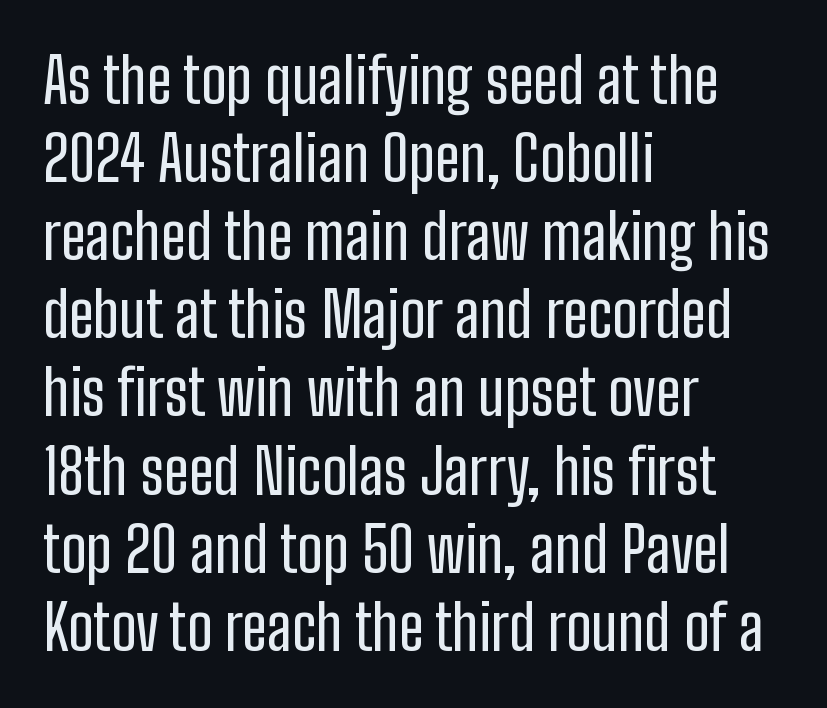
{"serif": "no", "italic": "no", "width": "condensed", "stroke_contrast": "low", "x_height": "medium", "monospaced": "no", "underline": "no", "align": "left", "line_spacing": "normal", "line_spacing_ratio": 1.26, "letter_spacing": "normal", "letter_spacing_em": 0.0, "glyph_px": 62}
